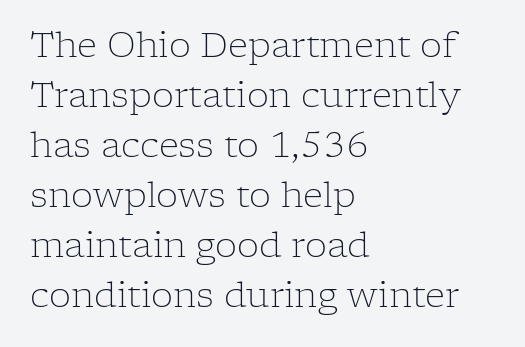
{"serif": "yes", "italic": "no", "bold": "no", "weight": "light", "width": "normal", "stroke_contrast": "low", "x_height": "medium", "monospaced": "no", "underline": "no", "align": "left", "line_spacing": "normal", "line_spacing_ratio": 1.43, "letter_spacing": "normal", "letter_spacing_em": 0.0, "glyph_px": 35}
